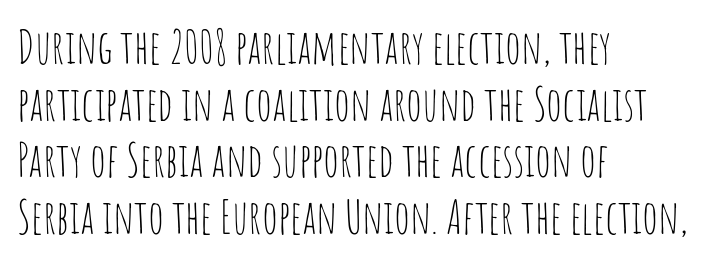
Q: Is the text bold? A: No.
Q: Is the text italic (slanted)? A: No, it is upright.
Q: Is the typeface a serif or a sans-serif typeface? A: Sans-serif.
Q: Is the text underlined? A: No.
Q: How is the paragraph aligned? A: Left-aligned.
Q: Is the spacing between letters normal or unusually wide? A: Normal.
Q: Width (condensed, normal, or wide)? A: Condensed.
Q: Stroke contrast? A: Low.
Q: x-height? A: Large.
Q: Monospaced? A: No.
